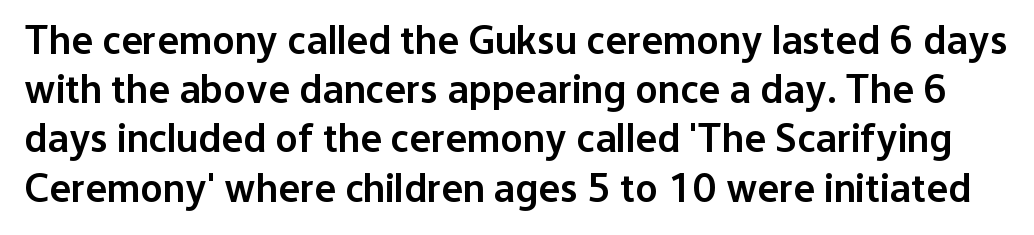
{"serif": "no", "italic": "no", "bold": "semi", "weight": "semibold", "width": "normal", "stroke_contrast": "low", "x_height": "medium", "monospaced": "no", "underline": "no", "line_spacing_ratio": 1.2, "letter_spacing": "normal", "letter_spacing_em": 0.0, "glyph_px": 41}
